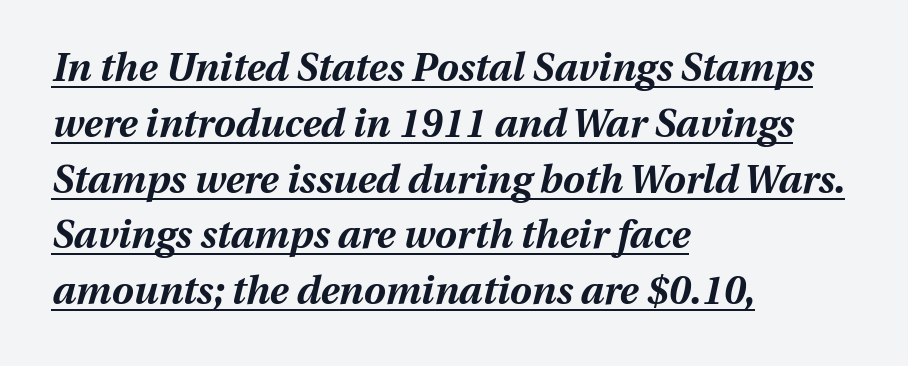
Q: Is the text bold? A: Yes.
Q: Is the text italic (slanted)? A: Yes, it leans right by about 13 degrees.
Q: Is the text underlined? A: Yes.
Q: How is the paragraph aligned? A: Left-aligned.
Q: Is the spacing between letters normal or unusually wide? A: Normal.
Q: Is the spacing between lines tight, normal or loose? A: Normal.
Q: Width (condensed, normal, or wide)? A: Normal.
Q: Stroke contrast? A: Medium.
Q: x-height? A: Medium.
Q: Monospaced? A: No.
